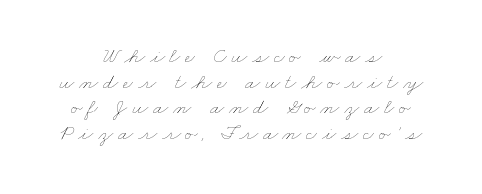
The paragraph shown floats in the horizontal middle. No extra ink here — the face is not bold. The baseline area is clear. Honestly, the letter spacing is so wide it's the main thing you notice.
